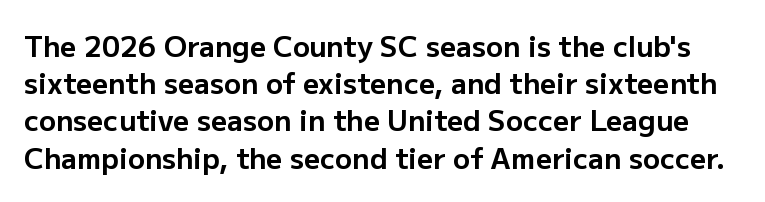
The face used here is a sans, in the tradition of grotesques and geometrics. The letters advance in unequal steps, a hallmark of proportional type. The line-height multiplier appears to be the usual default. Type without underlining. How are the letters spaced? Ordinarily, with no added tracking.
